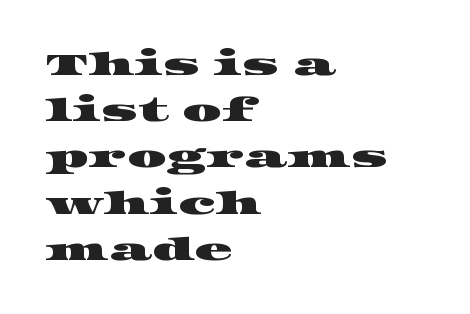
The letters advance in unequal steps, a hallmark of proportional type. Unmarked baselines from the first word to the last. Reading down the block, your eye returns to a fixed left position each line. Does extra space separate the letters? No, they use regular spacing. Unlike a clean sans, this face finishes its strokes with serifs.
